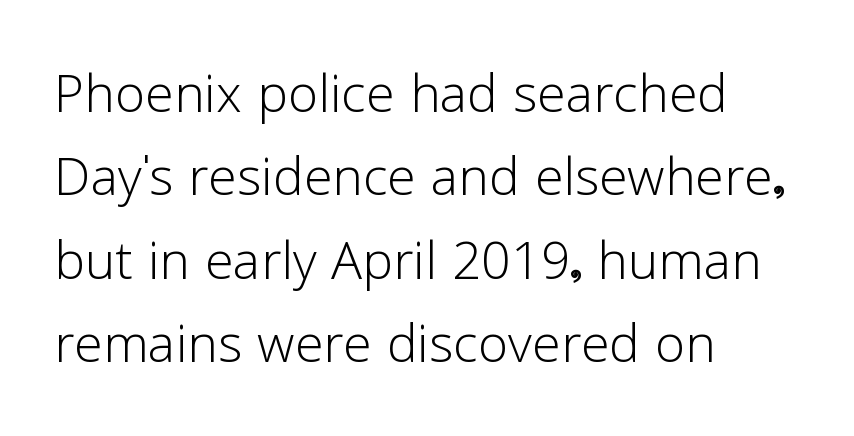
Tracking here is standard; glyphs follow each other at the usual distance. Just letters on the line, the space beneath them empty. The compositor pushed each line to the left boundary. A sans-serif font was chosen for this passage. Characters remain perfectly vertical along every line.
